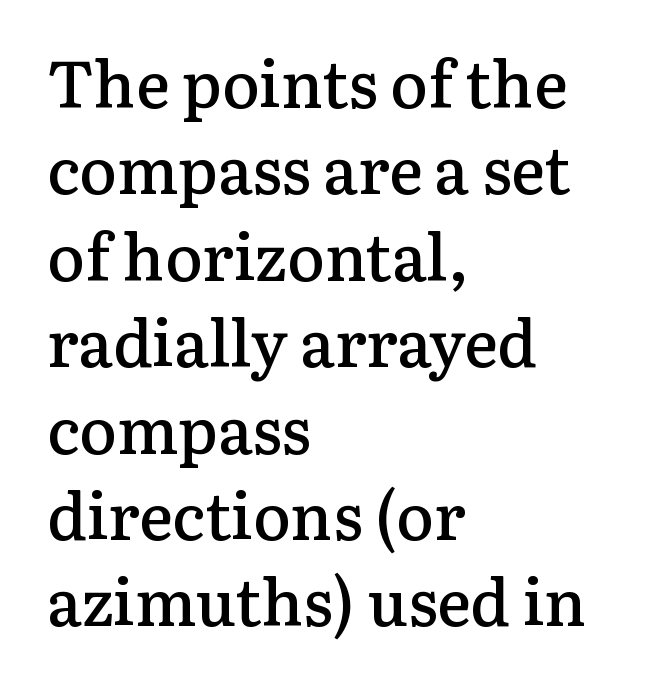
{"serif": "yes", "italic": "no", "bold": "semi", "weight": "semibold", "width": "normal", "stroke_contrast": "low", "x_height": "medium", "monospaced": "no", "underline": "no", "align": "left", "line_spacing": "normal", "line_spacing_ratio": 1.35, "letter_spacing": "normal", "letter_spacing_em": 0.0, "glyph_px": 64}
